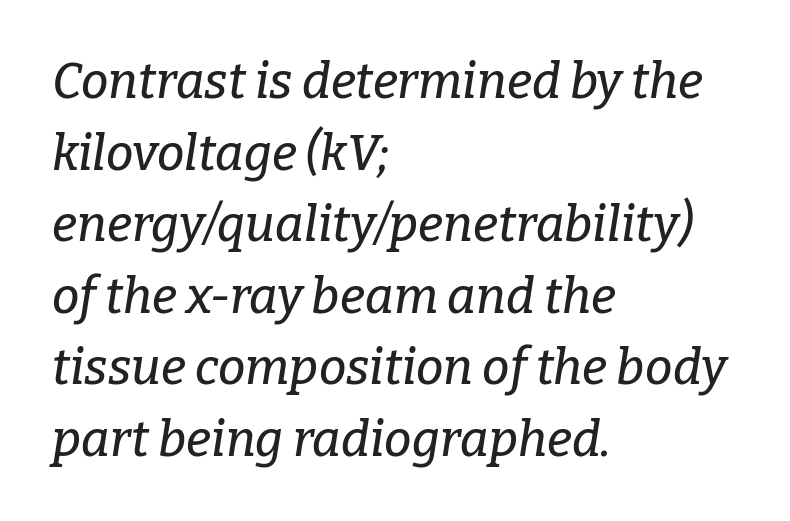
The image shows 49 px serif type, italic (leaning right); set left-aligned, normal line spacing (1.46x), normal letter spacing, not underlined; low stroke contrast and a medium x-height.
